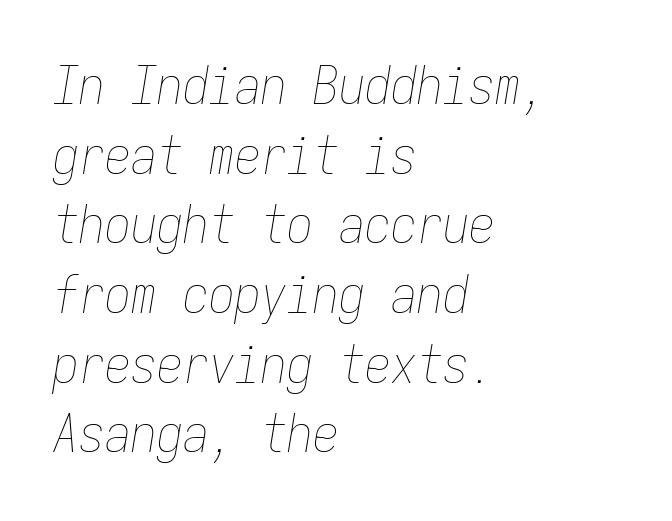
Think of a typewriter: that constant character pitch is what you see here. Alignment: flush left. Nothing unusual about the tracking: characters are spaced as the font intends. Emphasis-style slanted type is in use.
